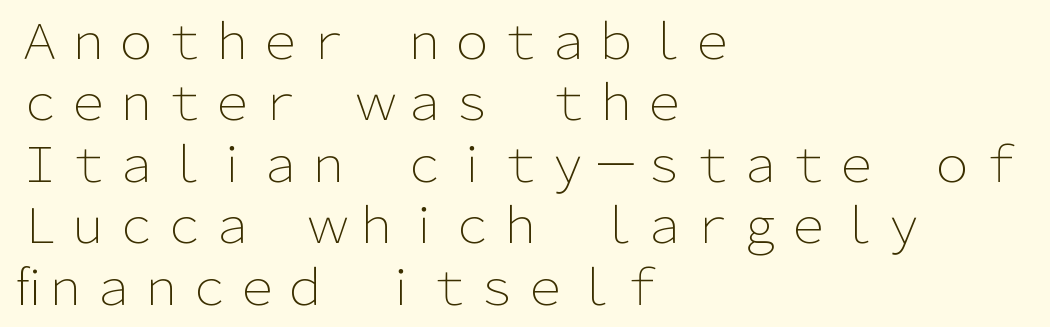
The image shows 48 px light sans-serif type, upright; set left-aligned, normal line spacing (1.28x), normal letter spacing, not underlined; low stroke contrast and a medium x-height.
